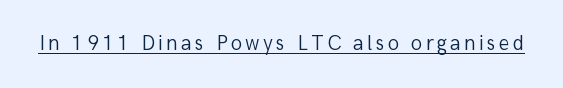
No extra ink here — the face is not bold. The rendered words wear a rule along their underside. Quick note: not italic, upright.
